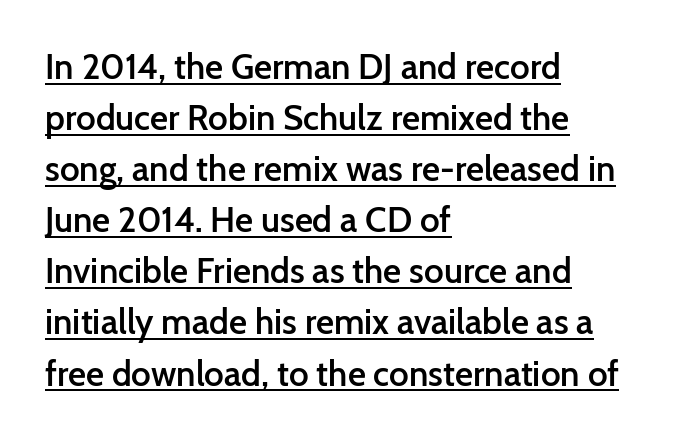
Designer's note — italics off, roman on. I'd call this a sans setting — the letters go barefoot. Words appear dense and cohesive because spacing is normal. Quick note: interline space is typical. A typesetter would call this proportional, since set widths differ per character.
